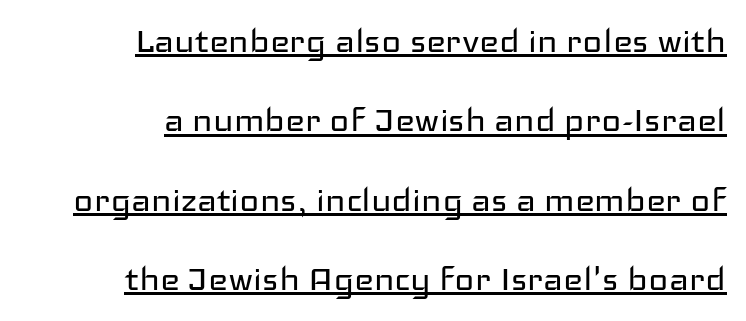
The letterforms sit at book weight or below. Proportional: the letters do not fall into vertical columns. The typesetter chose a ragged-left arrangement here. Does extra space separate the letters? No, they use regular spacing. Note: no serifs on the glyphs. Check the space under the baseline: a stroke is drawn there.
